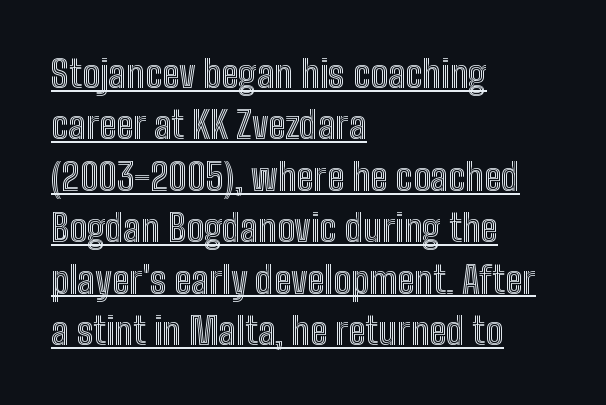
The image shows 37 px condensed type, upright; set left-aligned, normal line spacing (1.39x), normal letter spacing, underlined; a medium x-height.
